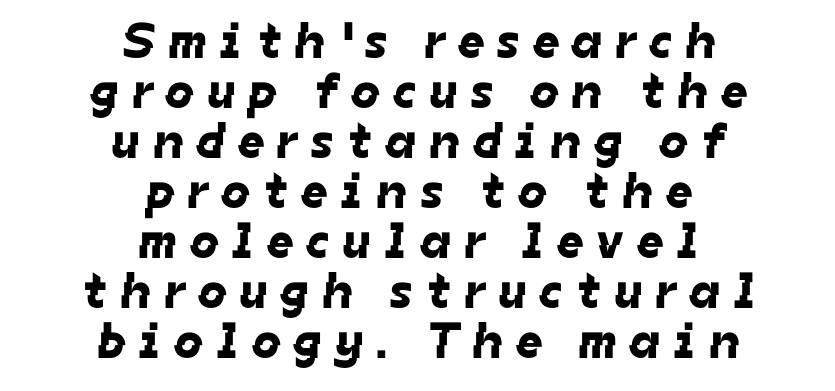
The image shows 51 px sans-serif type; set centered, tight line spacing (0.98x), unusually wide letter spacing (+0.26 em), not underlined; low stroke contrast and a medium x-height.
